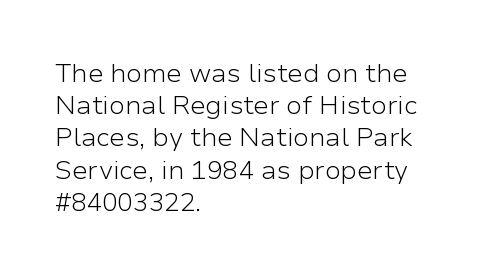
{"italic": "no", "bold": "no", "underline": "no", "align": "left", "line_spacing_ratio": 1.24, "letter_spacing": "normal", "letter_spacing_em": 0.0, "glyph_px": 26}
